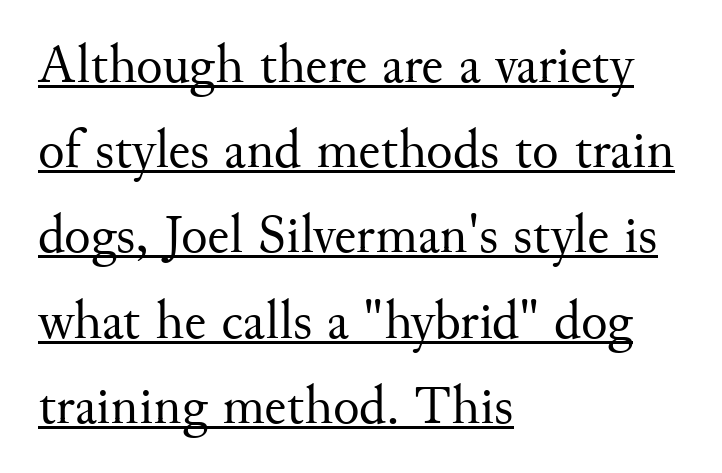
Think of a printed novel: that variable character pitch is what you see here. Emphasis is given by a line drawn under the lettering. Leftover space on each line is placed entirely after the last word. Nobody touched the tracking dial on this one.
